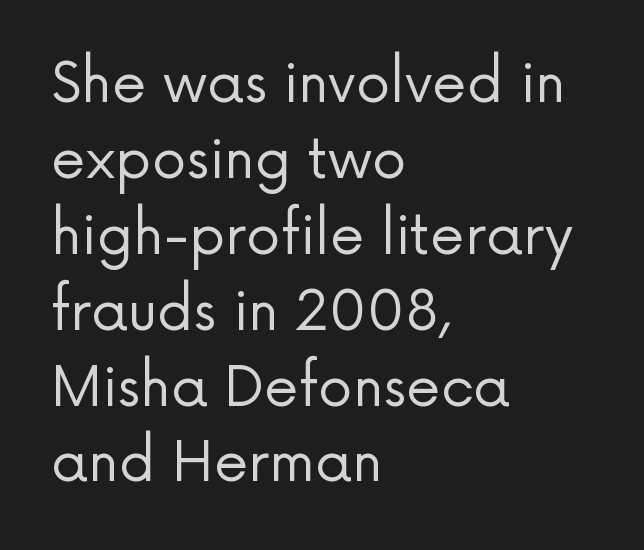
Q: Is the text bold? A: No.
Q: Is the text italic (slanted)? A: No, it is upright.
Q: Is the typeface a serif or a sans-serif typeface? A: Sans-serif.
Q: Is the text underlined? A: No.
Q: How is the paragraph aligned? A: Left-aligned.
Q: Is the spacing between letters normal or unusually wide? A: Normal.
Q: Is the spacing between lines tight, normal or loose? A: Normal.
Q: Width (condensed, normal, or wide)? A: Normal.
Q: Stroke contrast? A: Low.
Q: x-height? A: Medium.
Q: Monospaced? A: No.
